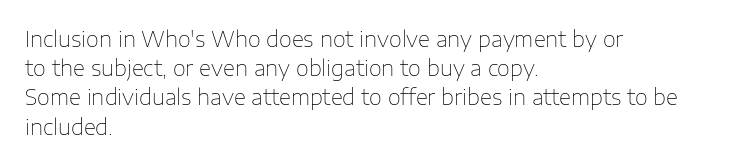
The image shows 21 px text type, upright; set left-aligned, normal line spacing (1.39x), normal letter spacing, not underlined.
